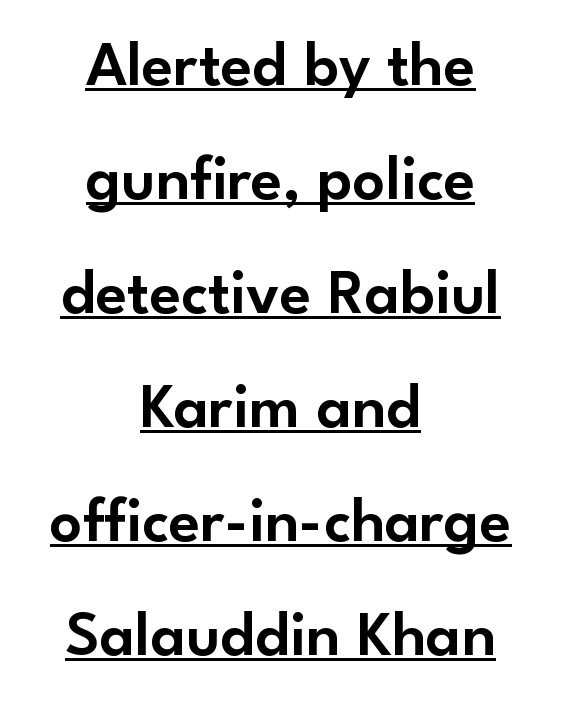
The image shows 64 px sans-serif type, upright; set centered, line spacing 1.78x, normal letter spacing, underlined; low stroke contrast and a small x-height.
